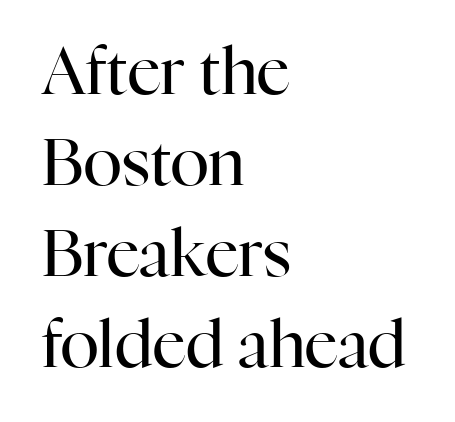
The image shows 65 px regular-weight serif type, upright; set left-aligned, normal line spacing (1.4x), normal letter spacing, not underlined; high stroke contrast and a medium x-height.
